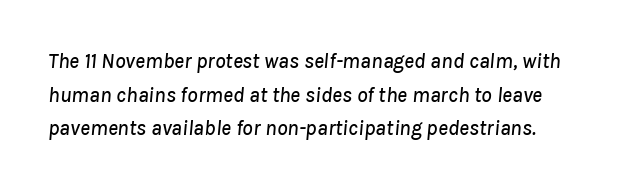
{"italic": "yes", "lean": "right", "slant_degrees": 8, "underline": "no", "line_spacing": "normal", "line_spacing_ratio": 1.6, "letter_spacing": "normal", "letter_spacing_em": 0.0, "glyph_px": 21}
